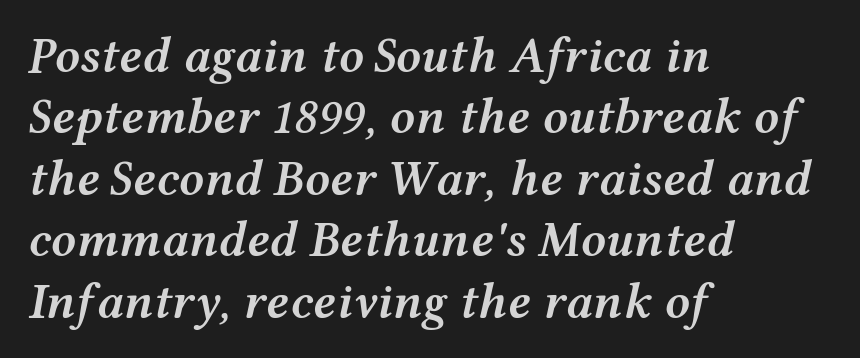
{"italic": "yes", "lean": "right", "slant_degrees": 12, "bold": "semi", "weight": "semibold", "width": "wide", "stroke_contrast": "medium", "x_height": "medium", "monospaced": "no", "underline": "no", "align": "left", "line_spacing_ratio": 1.23, "letter_spacing": "normal", "letter_spacing_em": 0.0, "glyph_px": 50}
